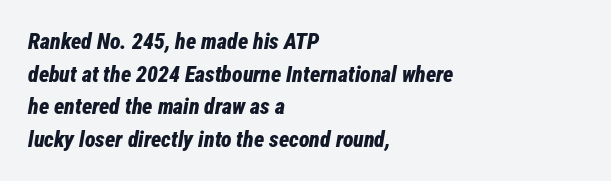
Q: Is the text bold? A: Yes.
Q: Is the text italic (slanted)? A: Yes, it leans right by about 12 degrees.
Q: Is the text underlined? A: No.
Q: How is the paragraph aligned? A: Left-aligned.
Q: Is the spacing between letters normal or unusually wide? A: Normal.
Q: Is the spacing between lines tight, normal or loose? A: Normal.
